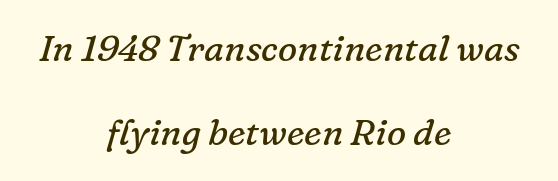
Q: Is the text bold? A: No.
Q: Is the text italic (slanted)? A: Yes, it leans right by about 16 degrees.
Q: Is the typeface a serif or a sans-serif typeface? A: Serif.
Q: Is the text underlined? A: No.
Q: How is the paragraph aligned? A: Centered.
Q: Is the spacing between letters normal or unusually wide? A: Normal.
Q: Is the spacing between lines tight, normal or loose? A: Loose.
Q: Width (condensed, normal, or wide)? A: Normal.
Q: Stroke contrast? A: Low.
Q: x-height? A: Medium.
Q: Monospaced? A: No.
